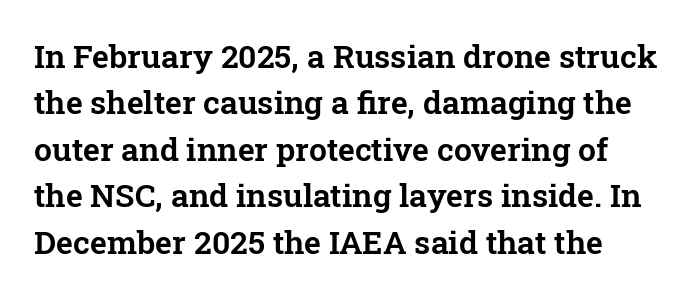
Every stem runs plumb, perpendicular to the baseline. How are the letters spaced? Ordinarily, with no added tracking. Any mark beneath the type? The region is blank. Note: serifs present on the glyphs. The vertical gap from one line to the next is medium.
